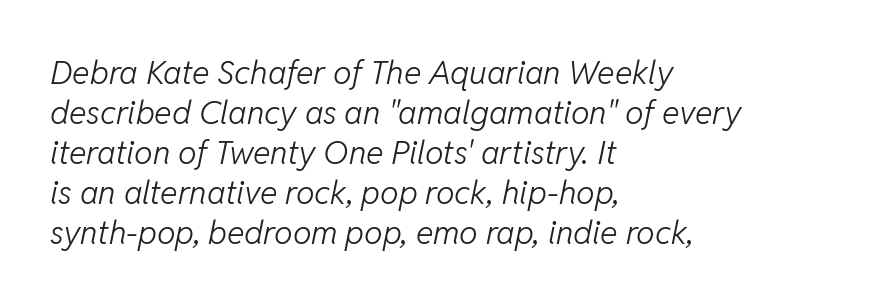
The image shows 33 px light type, italic (leaning right); set left-aligned, line spacing 1.21x, normal letter spacing, not underlined; low stroke contrast and a medium x-height.
